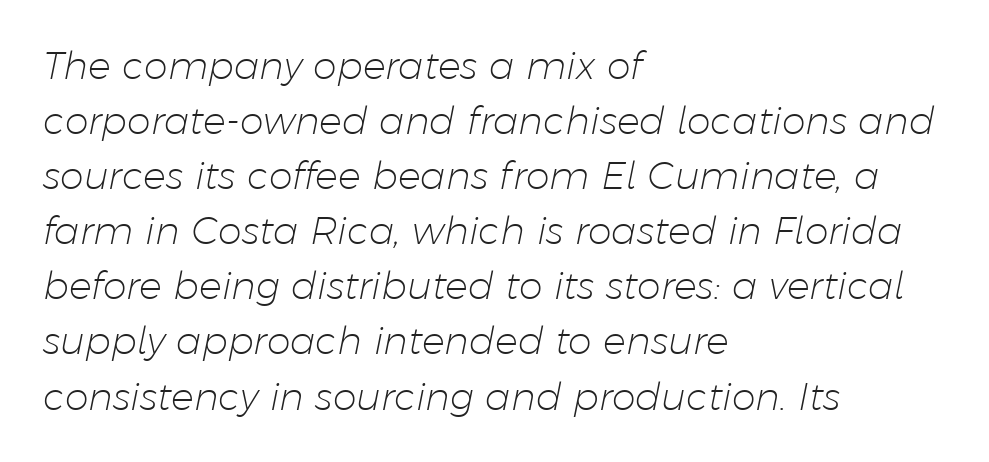
The image shows 38 px light type, italic (leaning right); set left-aligned, normal line spacing (1.45x), normal letter spacing, not underlined; low stroke contrast and a medium x-height.
